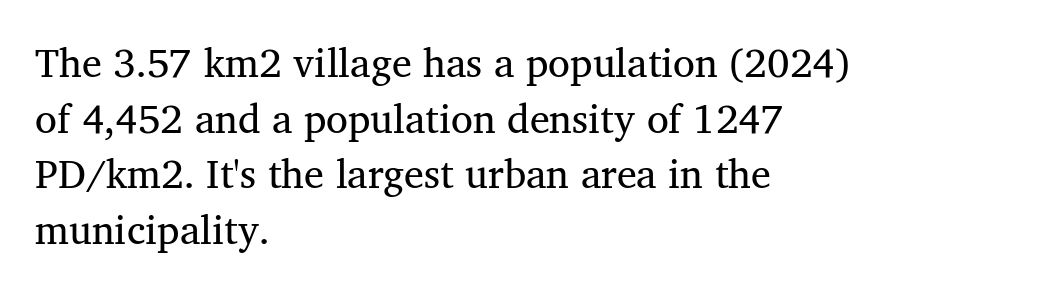
Q: Is the text bold? A: No.
Q: Is the typeface a serif or a sans-serif typeface? A: Serif.
Q: Is the text underlined? A: No.
Q: How is the paragraph aligned? A: Left-aligned.
Q: Is the spacing between letters normal or unusually wide? A: Normal.
Q: Is the spacing between lines tight, normal or loose? A: Normal.
Q: Width (condensed, normal, or wide)? A: Normal.
Q: Stroke contrast? A: Medium.
Q: x-height? A: Medium.
Q: Monospaced? A: No.
